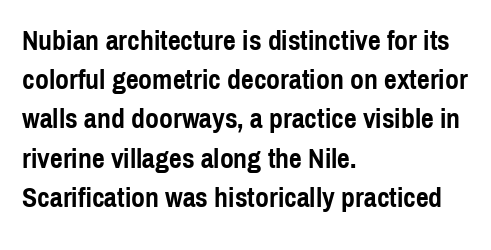
Q: Is the text bold? A: Yes.
Q: Is the text italic (slanted)? A: No, it is upright.
Q: Is the typeface a serif or a sans-serif typeface? A: Sans-serif.
Q: Is the text underlined? A: No.
Q: How is the paragraph aligned? A: Left-aligned.
Q: Is the spacing between letters normal or unusually wide? A: Normal.
Q: Is the spacing between lines tight, normal or loose? A: Normal.
Q: Width (condensed, normal, or wide)? A: Condensed.
Q: x-height? A: Medium.
Q: Monospaced? A: No.
